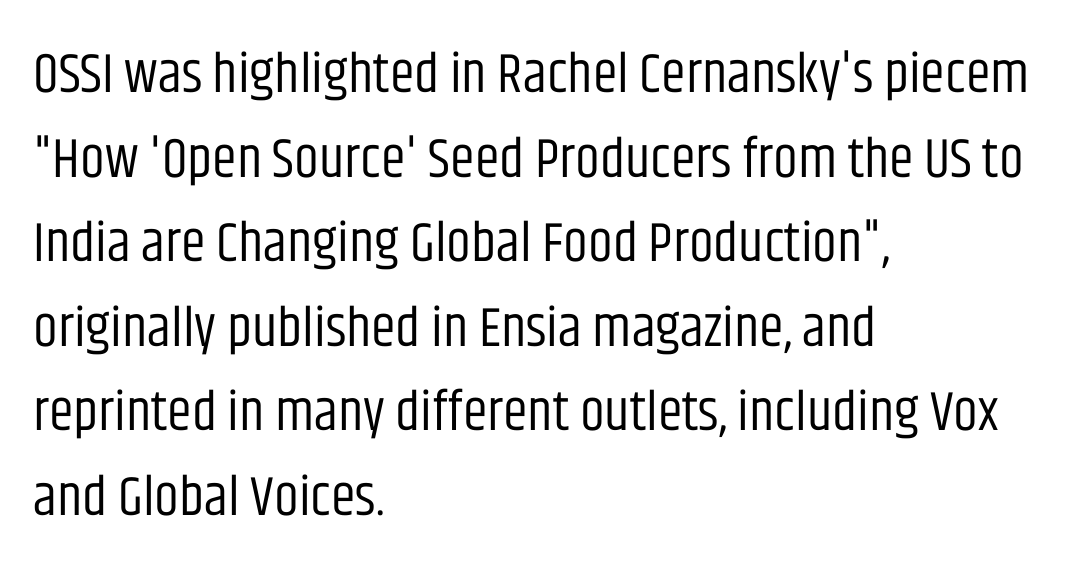
{"serif": "no", "italic": "no", "bold": "no", "weight": "regular", "width": "condensed", "stroke_contrast": "low", "x_height": "large", "monospaced": "no", "underline": "no", "align": "left", "line_spacing": "normal", "line_spacing_ratio": 1.51, "letter_spacing": "normal", "letter_spacing_em": 0.0, "glyph_px": 56}
